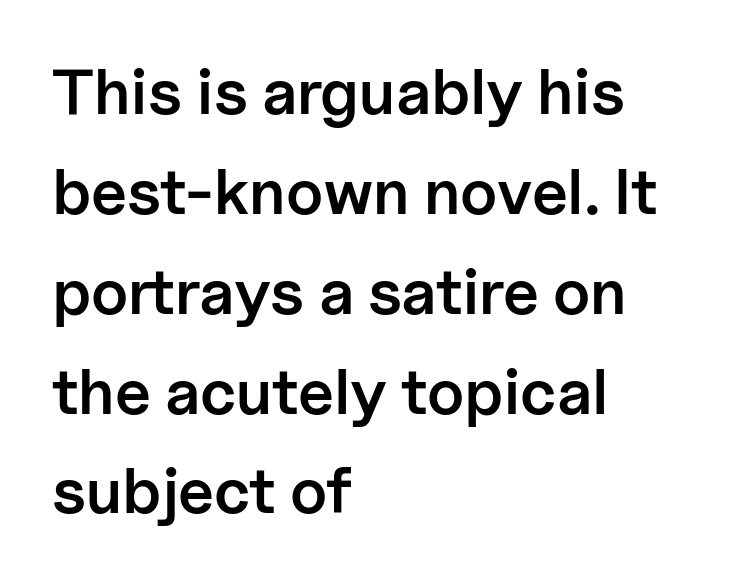
Q: Is the text bold? A: Semi-bold.
Q: Is the text italic (slanted)? A: No, it is upright.
Q: Is the typeface a serif or a sans-serif typeface? A: Sans-serif.
Q: Is the text underlined? A: No.
Q: How is the paragraph aligned? A: Left-aligned.
Q: Is the spacing between letters normal or unusually wide? A: Normal.
Q: Is the spacing between lines tight, normal or loose? A: Normal.
Q: Width (condensed, normal, or wide)? A: Normal.
Q: Stroke contrast? A: Low.
Q: x-height? A: Medium.
Q: Monospaced? A: No.
